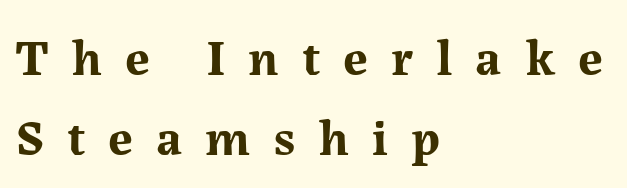
The image shows 51 px bold serif type, upright; set left-aligned, normal line spacing (1.57x), unusually wide letter spacing (+0.45 em), not underlined; medium stroke contrast and a medium x-height.
